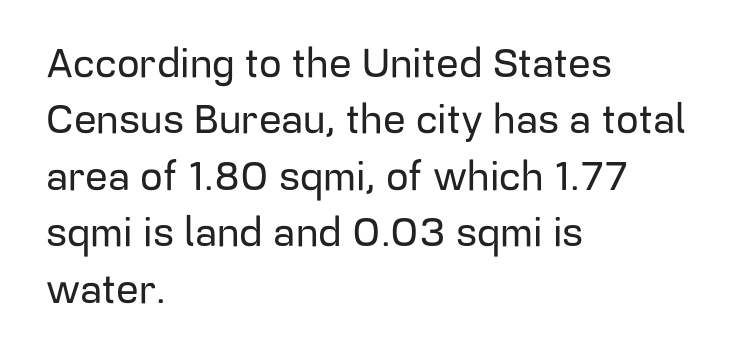
Q: Is the text italic (slanted)? A: No, it is upright.
Q: Is the typeface a serif or a sans-serif typeface? A: Sans-serif.
Q: Is the text underlined? A: No.
Q: How is the paragraph aligned? A: Left-aligned.
Q: Is the spacing between letters normal or unusually wide? A: Normal.
Q: Is the spacing between lines tight, normal or loose? A: Normal.
Q: Width (condensed, normal, or wide)? A: Normal.
Q: Stroke contrast? A: Low.
Q: x-height? A: Medium.
Q: Monospaced? A: No.
